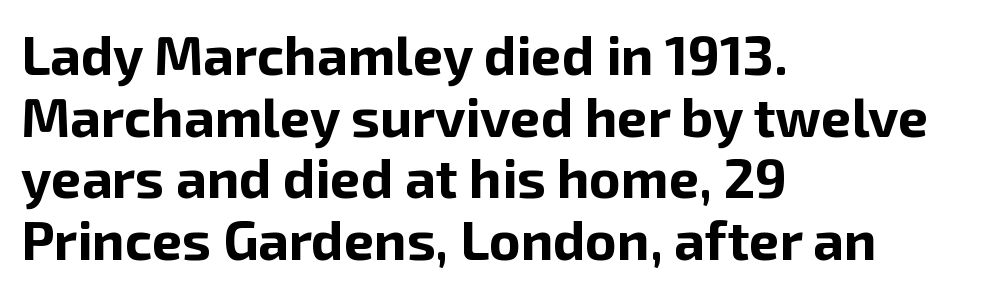
{"serif": "no", "italic": "no", "bold": "yes", "weight": "bold", "width": "normal", "stroke_contrast": "low", "x_height": "medium", "monospaced": "no", "underline": "no", "align": "left", "line_spacing": "tight", "line_spacing_ratio": 1.14, "letter_spacing": "normal", "letter_spacing_em": 0.0, "glyph_px": 54}
